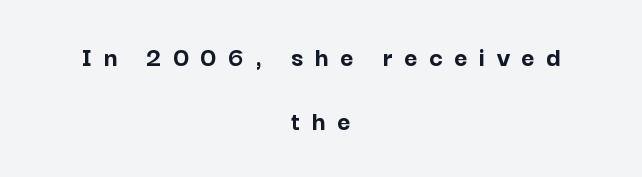
The image shows 29 px semibold sans-serif type, upright; set centered, loose line spacing (2.21x), unusually wide letter spacing (+0.39 em), not underlined; low stroke contrast and a medium x-height.
